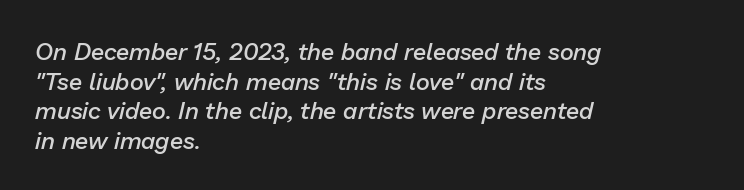
The image shows 24 px text type, italic (leaning right); set left-aligned, line spacing 1.23x, normal letter spacing, not underlined.
